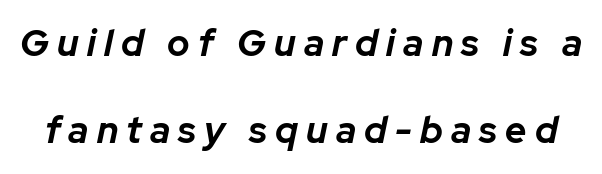
Q: Is the text bold? A: Yes.
Q: Is the text italic (slanted)? A: Yes, it leans right by about 12 degrees.
Q: Is the text underlined? A: No.
Q: Is the spacing between letters normal or unusually wide? A: Unusually wide.
Q: Is the spacing between lines tight, normal or loose? A: Loose.
Q: Width (condensed, normal, or wide)? A: Normal.
Q: Stroke contrast? A: Low.
Q: x-height? A: Medium.
Q: Monospaced? A: No.
